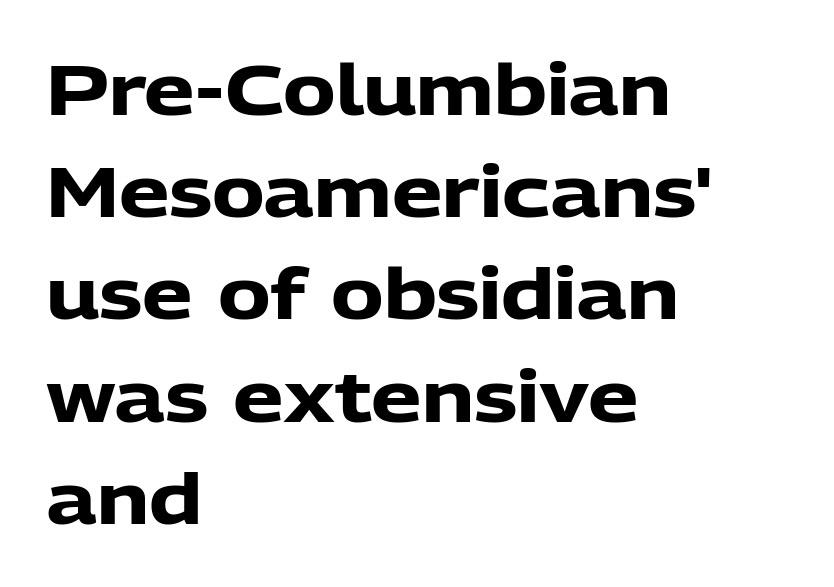
The image shows 71 px heavy sans-serif type, upright; set left-aligned, normal line spacing (1.44x), normal letter spacing, not underlined; low stroke contrast and a medium x-height.
